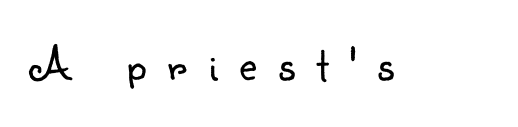
The type is letterspaced generously, with wide tracking. These lines are rendered in a variable-pitch font. Characters remain perfectly vertical along every line. These lines are composed in type without serifs.
